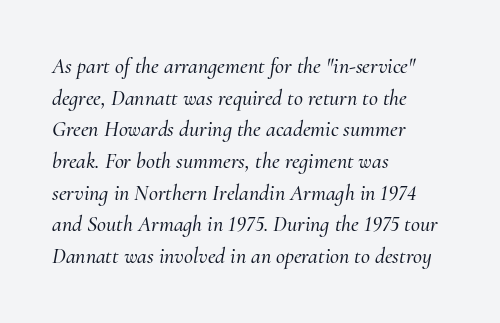
Q: Is the text italic (slanted)? A: Yes, it leans right by about 10 degrees.
Q: Is the text underlined? A: No.
Q: How is the paragraph aligned? A: Left-aligned.
Q: Is the spacing between letters normal or unusually wide? A: Normal.
Q: Is the spacing between lines tight, normal or loose? A: Normal.
